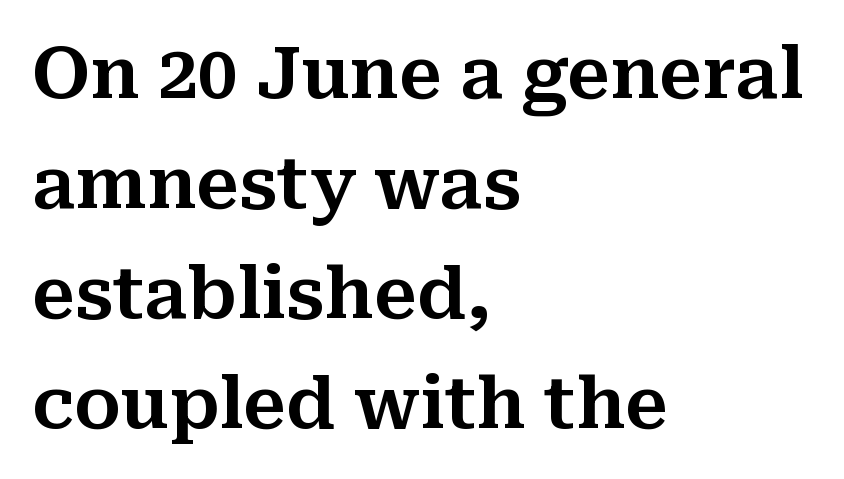
Q: Is the text italic (slanted)? A: No, it is upright.
Q: Is the typeface a serif or a sans-serif typeface? A: Serif.
Q: Is the text underlined? A: No.
Q: How is the paragraph aligned? A: Left-aligned.
Q: Is the spacing between letters normal or unusually wide? A: Normal.
Q: Is the spacing between lines tight, normal or loose? A: Normal.
Q: Width (condensed, normal, or wide)? A: Normal.
Q: Stroke contrast? A: Medium.
Q: x-height? A: Medium.
Q: Monospaced? A: No.
